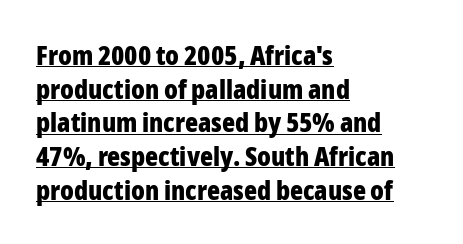
Q: Is the text bold? A: Yes.
Q: Is the text italic (slanted)? A: No, it is upright.
Q: Is the text underlined? A: Yes.
Q: How is the paragraph aligned? A: Left-aligned.
Q: Is the spacing between letters normal or unusually wide? A: Normal.
Q: Is the spacing between lines tight, normal or loose? A: Normal.
